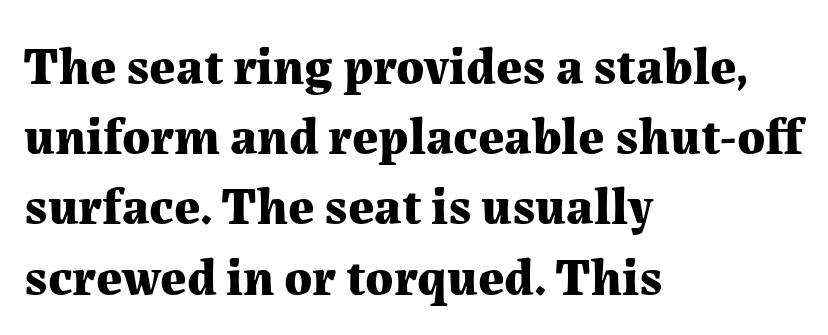
{"serif": "yes", "italic": "no", "bold": "yes", "weight": "bold", "width": "normal", "stroke_contrast": "medium", "x_height": "medium", "monospaced": "no", "underline": "no", "align": "left", "line_spacing": "normal", "line_spacing_ratio": 1.35, "letter_spacing": "normal", "letter_spacing_em": 0.0, "glyph_px": 52}
